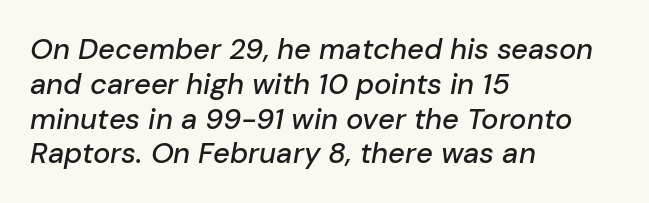
The image shows 29 px text type, italic (leaning right); set left-aligned, line spacing 1.2x, normal letter spacing, not underlined; low stroke contrast and a medium x-height.
